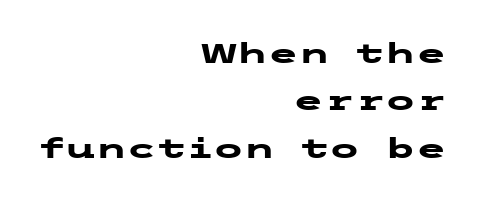
{"serif": "no", "italic": "no", "bold": "yes", "weight": "heavy", "width": "wide", "stroke_contrast": "low", "x_height": "medium", "underline": "no", "align": "right", "line_spacing": "normal", "line_spacing_ratio": 1.69, "letter_spacing": "normal", "letter_spacing_em": 0.0, "glyph_px": 28}
